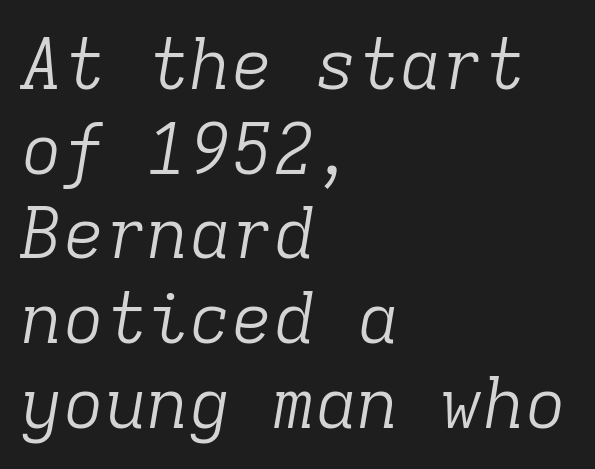
The image shows 70 px light serif type, italic (leaning right), monospaced; set left-aligned, line spacing 1.21x, normal letter spacing, not underlined; low stroke contrast and a medium x-height.
